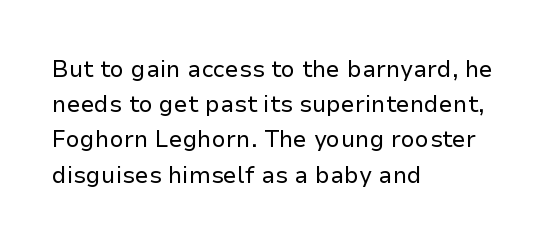
The image shows 23 px text type, upright; set left-aligned, normal line spacing (1.53x), normal letter spacing, not underlined.
